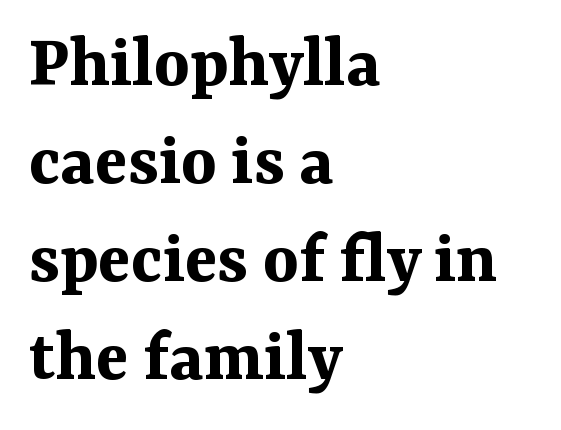
The image shows 76 px bold serif type, upright; set left-aligned, normal line spacing (1.29x), normal letter spacing, not underlined; medium stroke contrast and a medium x-height.
